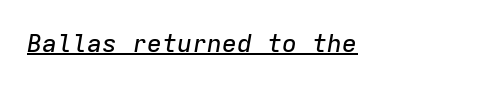
The image shows 25 px text type, italic (leaning right); set normal letter spacing, underlined.
